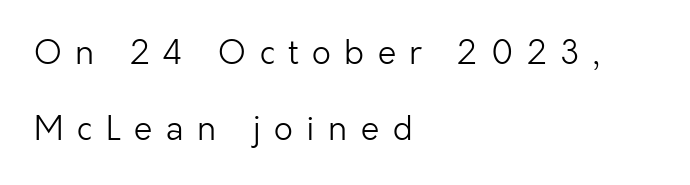
This sample has the flowing, uneven cadence of proportional lettering. Typographically, this falls in the sans-serif category. Rule under the text: the space is simply empty. The space between consecutive lines is lavish.
